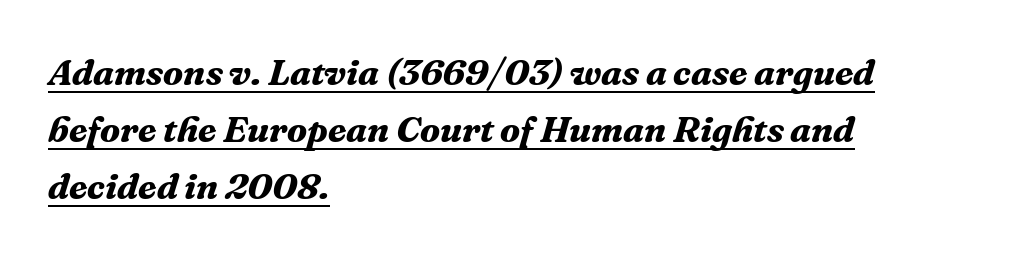
The image shows 37 px bold serif type, italic (leaning right); set left-aligned, normal line spacing (1.54x), normal letter spacing, underlined; medium stroke contrast and a medium x-height.
